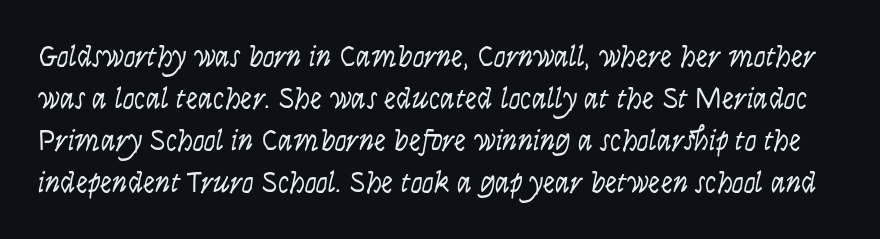
The image shows 30 px light, condensed sans-serif type; set normal line spacing (1.4x), normal letter spacing, not underlined; low stroke contrast and a large x-height.
